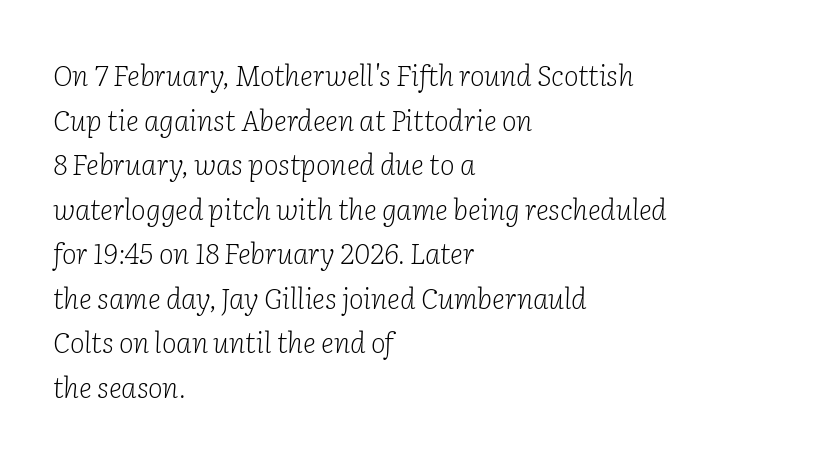
Inter-character spacing is left at the font's built-in metrics. Is this a fixed-width face? No — the glyphs have proportional, varying widths. Notice how descenders clear the ascenders below comfortably — that's standard leading. Underline: absent. Compared with a typical body face, this is equally light or lighter still. Look at the bottom of the vertical strokes: they flare into serifs here.
